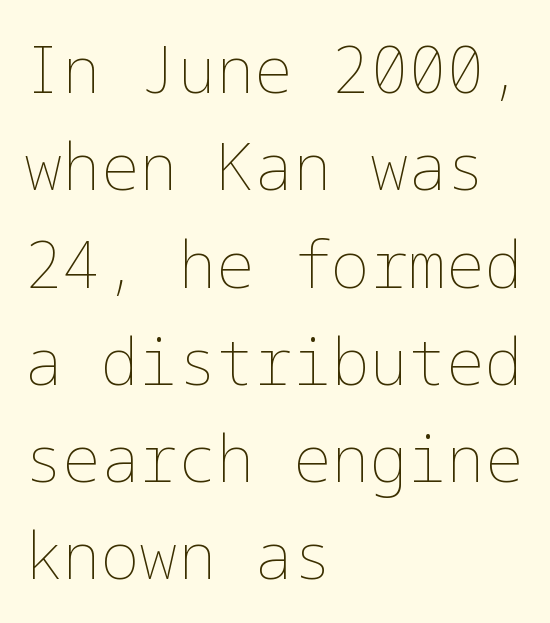
{"italic": "no", "bold": "no", "weight": "thin", "width": "normal", "stroke_contrast": "low", "x_height": "medium", "underline": "no", "align": "left", "line_spacing": "normal", "line_spacing_ratio": 1.52, "letter_spacing": "normal", "letter_spacing_em": 0.0, "glyph_px": 64}
